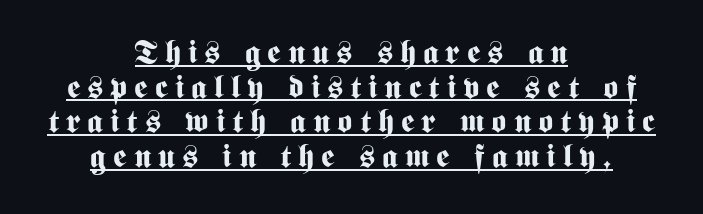
{"serif": "no", "italic": "no", "bold": "yes", "weight": "bold", "width": "condensed", "stroke_contrast": "medium", "x_height": "medium", "monospaced": "no", "underline": "yes", "align": "center", "line_spacing": "tight", "line_spacing_ratio": 1.08, "letter_spacing": "wide", "letter_spacing_em": 0.22, "glyph_px": 32}
